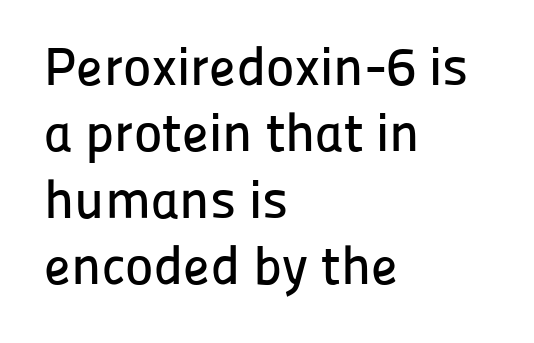
This sample uses a sans-serif face. It's the straight-up-and-down kind of type. Character widths vary here, with narrow letters taking less room than wide ones. Is the block centered? No — it sits flush against the left margin.
